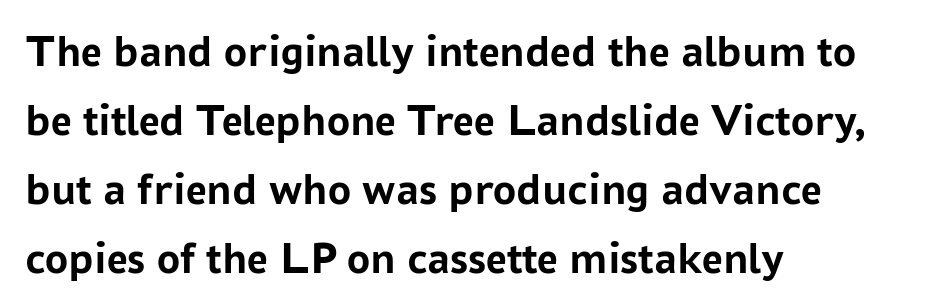
{"serif": "no", "italic": "no", "bold": "yes", "weight": "semibold", "width": "normal", "stroke_contrast": "low", "x_height": "medium", "monospaced": "no", "underline": "no", "align": "left", "line_spacing": "normal", "line_spacing_ratio": 1.5, "letter_spacing": "normal", "letter_spacing_em": 0.0, "glyph_px": 46}
